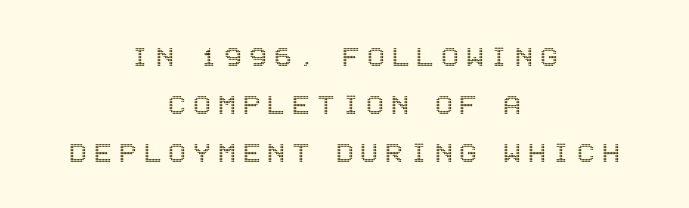
{"italic": "no", "width": "condensed", "x_height": "large", "underline": "no", "align": "center", "line_spacing": "normal", "line_spacing_ratio": 1.46, "letter_spacing": "wide", "letter_spacing_em": 0.21, "glyph_px": 33}
